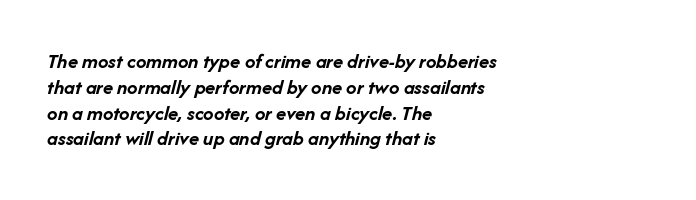
Is the type bold? Yes — the strokes are clearly thick and heavy. The font's italic variant was chosen for this text. A bare baseline throughout the passage. The letterforms sit shoulder to shoulder at normal distance. Short and long lines alike share a common starting point at left.
